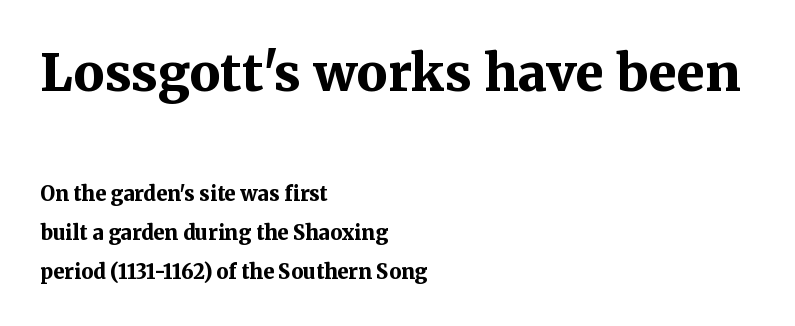
Q: Is the text bold? A: Yes.
Q: Is the text italic (slanted)? A: No, it is upright.
Q: Is the typeface a serif or a sans-serif typeface? A: Serif.
Q: Is the text underlined? A: No.
Q: How is the paragraph aligned? A: Left-aligned.
Q: Is the spacing between letters normal or unusually wide? A: Normal.
Q: Is the spacing between lines tight, normal or loose? A: Loose.
Q: Which block of text is set in a larger size, the first (top) or the second (bottom)? A: The first (top) one.
Q: Width (condensed, normal, or wide)? A: Normal.
Q: Stroke contrast? A: Medium.
Q: x-height? A: Medium.
Q: Monospaced? A: No.
